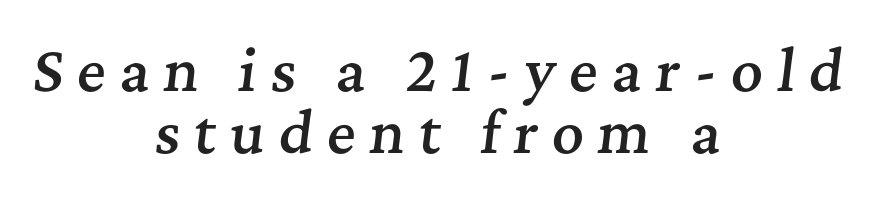
Q: Is the text bold? A: Semi-bold.
Q: Is the text italic (slanted)? A: Yes, it leans right by about 7 degrees.
Q: Is the typeface a serif or a sans-serif typeface? A: Serif.
Q: Is the text underlined? A: No.
Q: How is the paragraph aligned? A: Centered.
Q: Is the spacing between letters normal or unusually wide? A: Unusually wide.
Q: Is the spacing between lines tight, normal or loose? A: Tight.
Q: Width (condensed, normal, or wide)? A: Normal.
Q: Stroke contrast? A: Medium.
Q: x-height? A: Medium.
Q: Monospaced? A: No.
